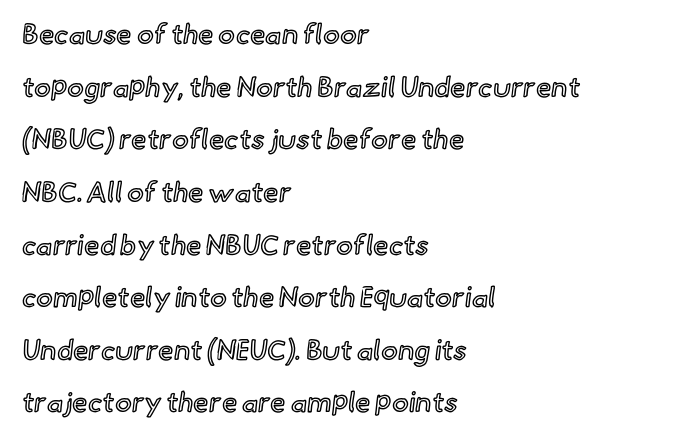
Q: Is the text italic (slanted)? A: Yes.
Q: Is the text underlined? A: No.
Q: How is the paragraph aligned? A: Left-aligned.
Q: Is the spacing between letters normal or unusually wide? A: Normal.
Q: Width (condensed, normal, or wide)? A: Normal.
Q: x-height? A: Small.
Q: Monospaced? A: No.
